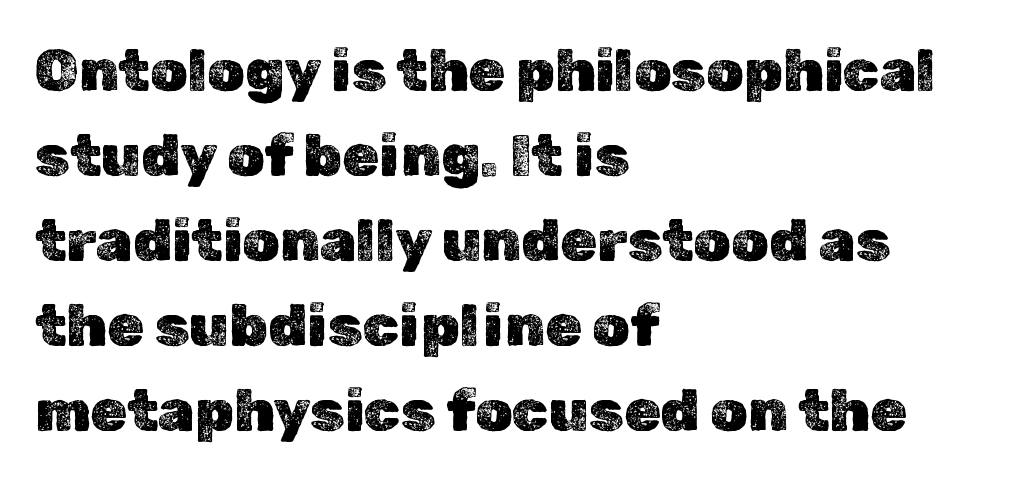
{"italic": "no", "width": "normal", "x_height": "medium", "monospaced": "no", "underline": "no", "align": "left", "line_spacing": "normal", "line_spacing_ratio": 1.44, "letter_spacing": "normal", "letter_spacing_em": 0.0, "glyph_px": 59}
